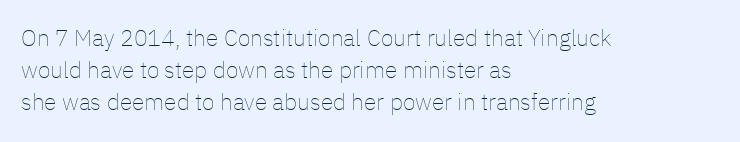
Q: Is the text bold? A: No.
Q: Is the text italic (slanted)? A: No, it is upright.
Q: Is the text underlined? A: No.
Q: How is the paragraph aligned? A: Left-aligned.
Q: Is the spacing between letters normal or unusually wide? A: Normal.
Q: Is the spacing between lines tight, normal or loose? A: Normal.
